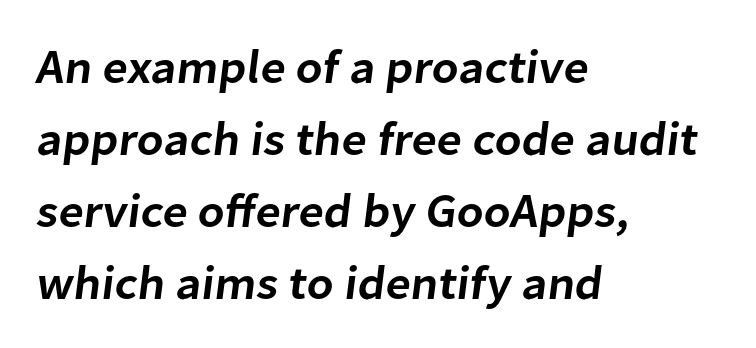
{"serif": "no", "bold": "semi", "weight": "semibold", "width": "normal", "stroke_contrast": "low", "x_height": "medium", "monospaced": "no", "underline": "no", "align": "left", "line_spacing": "normal", "line_spacing_ratio": 1.5, "letter_spacing": "normal", "letter_spacing_em": 0.0, "glyph_px": 48}
